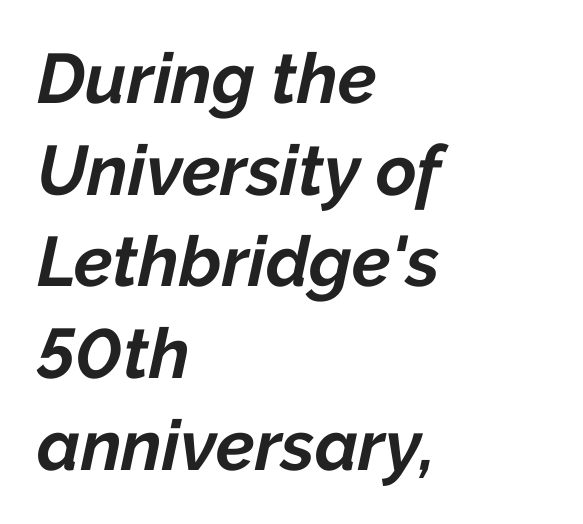
Proportional: the letters do not fall into vertical columns. The space beneath each line is pristine and unruled. Notice how the passage keeps a crisp vertical edge on the left only. Line spacing here is normal.
